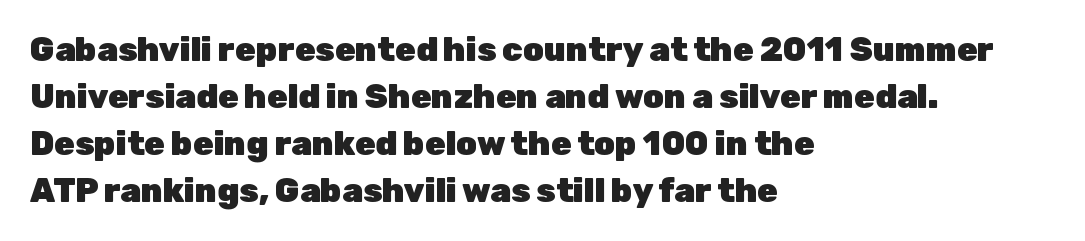
This sample uses plain, unmodified letter spacing. This rendering features lettering with no underline. The lines sit at an ordinary, default distance from one another. These words are printed bold, with thick strokes throughout. Check where the strokes stop: nothing finishes them off — pure sans.
